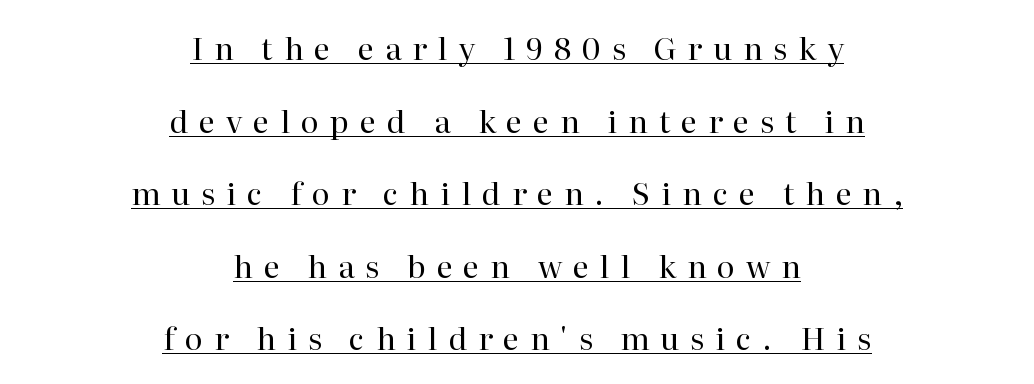
Q: Is the text bold? A: No.
Q: Is the text italic (slanted)? A: No, it is upright.
Q: Is the typeface a serif or a sans-serif typeface? A: Serif.
Q: Is the text underlined? A: Yes.
Q: How is the paragraph aligned? A: Centered.
Q: Is the spacing between letters normal or unusually wide? A: Unusually wide.
Q: Is the spacing between lines tight, normal or loose? A: Loose.
Q: Width (condensed, normal, or wide)? A: Normal.
Q: Stroke contrast? A: High.
Q: x-height? A: Medium.
Q: Monospaced? A: No.
